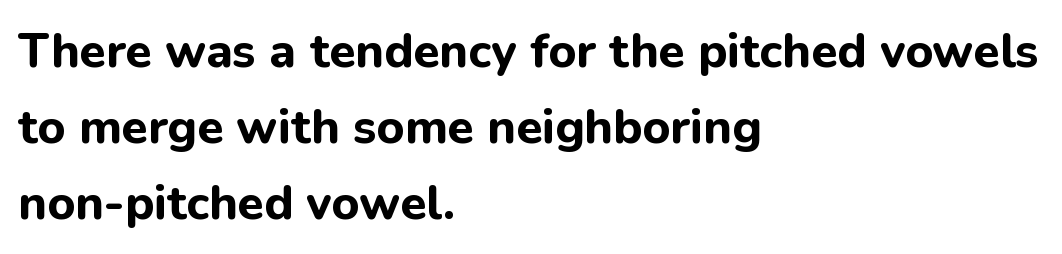
The typeface chosen for these lines omits serifs. The lines sit at an ordinary, default distance from one another. Is the type bold? Yes — the strokes are clearly thick and heavy. The lettering stays uniformly vertical, giving the passage a roman look. The letters sit at their default tracking, neither squeezed nor spread.
